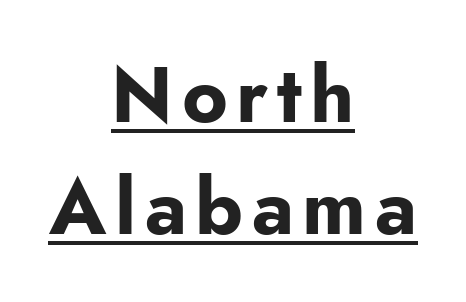
{"serif": "no", "italic": "no", "bold": "yes", "weight": "bold", "width": "normal", "stroke_contrast": "low", "x_height": "small", "monospaced": "no", "underline": "yes", "align": "center", "line_spacing": "normal", "line_spacing_ratio": 1.43, "glyph_px": 78}
